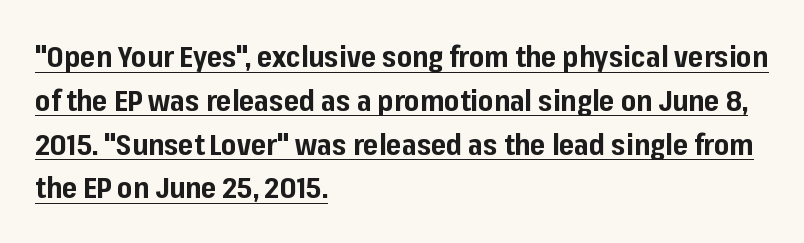
Q: Is the text bold? A: Yes.
Q: Is the text italic (slanted)? A: No, it is upright.
Q: Is the typeface a serif or a sans-serif typeface? A: Sans-serif.
Q: Is the text underlined? A: Yes.
Q: How is the paragraph aligned? A: Left-aligned.
Q: Is the spacing between letters normal or unusually wide? A: Normal.
Q: Is the spacing between lines tight, normal or loose? A: Normal.
Q: Width (condensed, normal, or wide)? A: Normal.
Q: Stroke contrast? A: Low.
Q: x-height? A: Medium.
Q: Monospaced? A: No.
